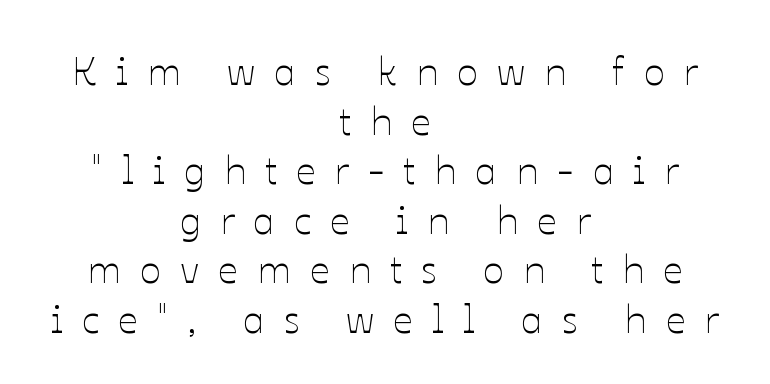
Q: Is the text bold? A: No.
Q: Is the text italic (slanted)? A: No, it is upright.
Q: Is the text underlined? A: No.
Q: How is the paragraph aligned? A: Centered.
Q: Is the spacing between letters normal or unusually wide? A: Unusually wide.
Q: Is the spacing between lines tight, normal or loose? A: Normal.
Q: Width (condensed, normal, or wide)? A: Normal.
Q: Stroke contrast? A: Low.
Q: x-height? A: Medium.
Q: Monospaced? A: No.
